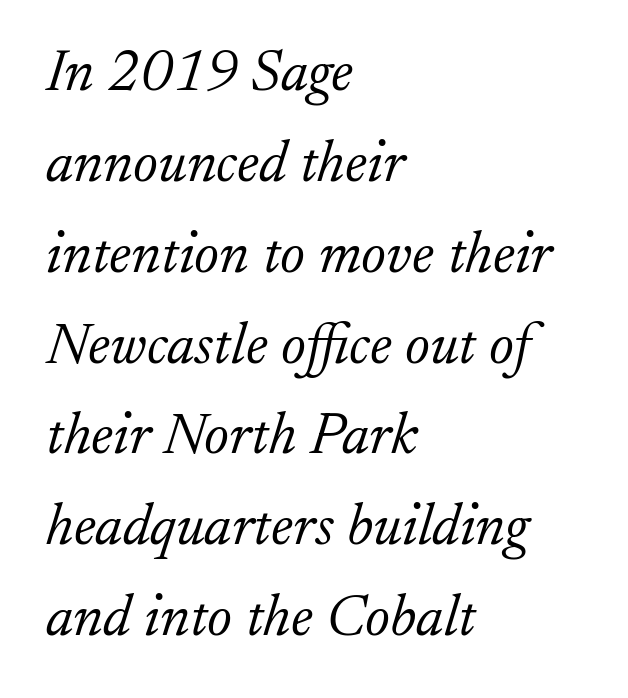
The image shows 59 px light serif type, italic (leaning right); set left-aligned, normal line spacing (1.54x), normal letter spacing, not underlined; low stroke contrast and a small x-height.
